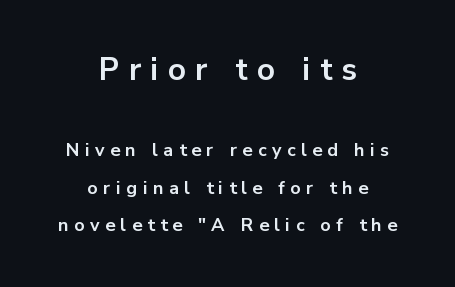
The image shows 31 px bold sans-serif type, upright; set centered, loose line spacing (2.08x), unusually wide letter spacing (+0.31 em), not underlined; the first (top) block is 1.72x larger; low stroke contrast and a medium x-height.
